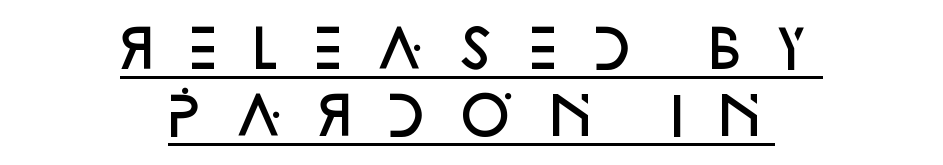
This sample uses a sans-serif face. Centered paragraph, ragged on both sides. Think of a printed novel: that variable character pitch is what you see here. Bold? Not quite — semibold, heavier than regular but stopping short. Caption: expanded tracking, letters set apart.
